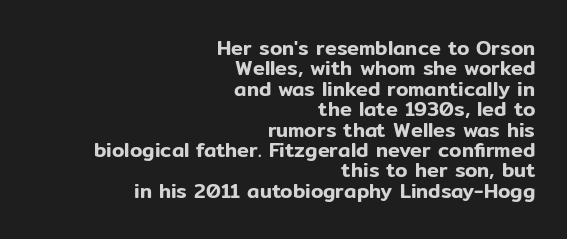
Q: Is the text italic (slanted)? A: No, it is upright.
Q: Is the text underlined? A: No.
Q: How is the paragraph aligned? A: Right-aligned.
Q: Is the spacing between letters normal or unusually wide? A: Normal.
Q: Is the spacing between lines tight, normal or loose? A: Tight.
